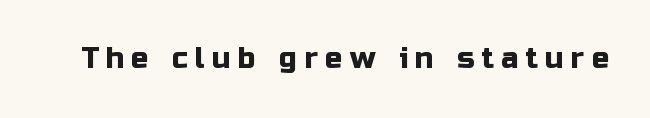
This is the regular roman posture of the typeface. Loose tracking; the words dissolve into strings of separated letters. The face used here is proportionally spaced, like ordinary book or web type. Is this a sans? Yes — the strokes have no serifs. Words float on clear page, feet unadorned.
